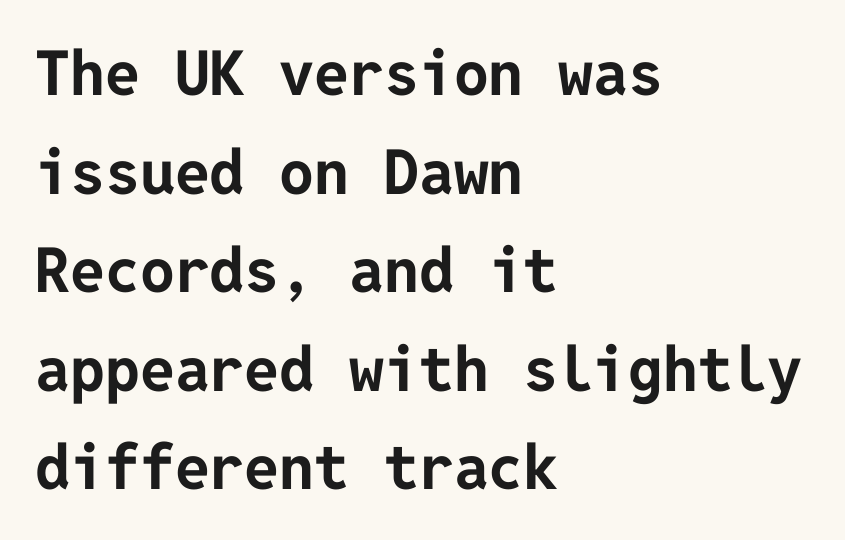
The image shows 62 px bold sans-serif type, upright; set left-aligned, normal line spacing (1.59x), normal letter spacing, not underlined; low stroke contrast and a medium x-height.
